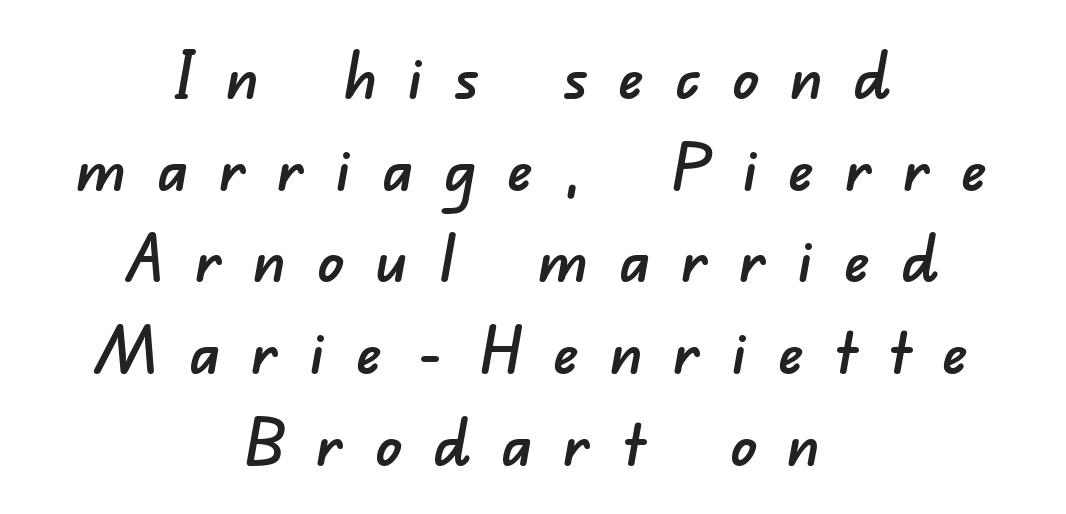
Q: Is the typeface a serif or a sans-serif typeface? A: Sans-serif.
Q: Is the text underlined? A: No.
Q: How is the paragraph aligned? A: Centered.
Q: Is the spacing between letters normal or unusually wide? A: Unusually wide.
Q: Is the spacing between lines tight, normal or loose? A: Normal.
Q: Width (condensed, normal, or wide)? A: Normal.
Q: Stroke contrast? A: Low.
Q: x-height? A: Small.
Q: Monospaced? A: No.
